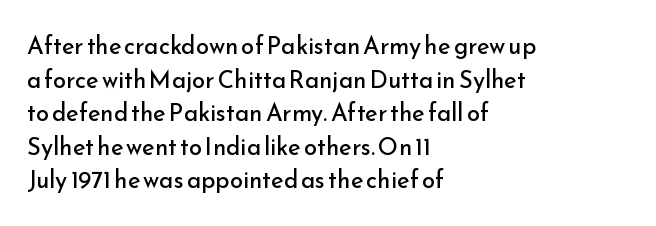
The image shows 24 px text type, upright; set left-aligned, normal line spacing (1.4x), normal letter spacing, not underlined.
